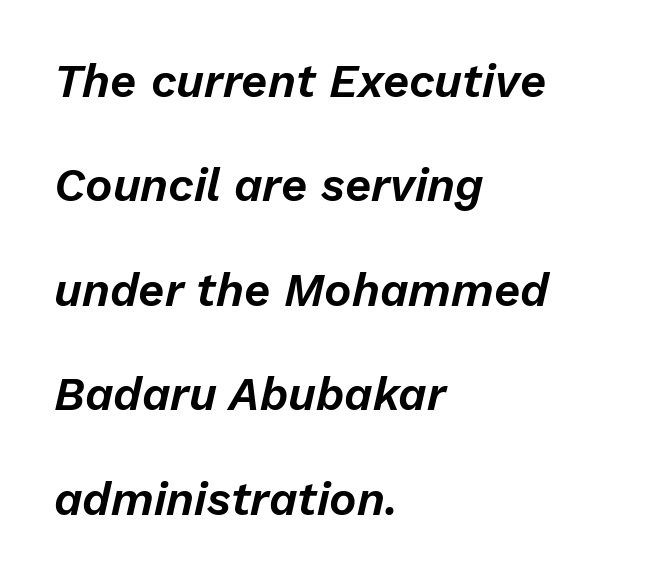
Q: Is the text italic (slanted)? A: Yes, it leans right by about 13 degrees.
Q: Is the text underlined? A: No.
Q: How is the paragraph aligned? A: Left-aligned.
Q: Is the spacing between letters normal or unusually wide? A: Normal.
Q: Is the spacing between lines tight, normal or loose? A: Loose.
Q: Width (condensed, normal, or wide)? A: Normal.
Q: Stroke contrast? A: Low.
Q: x-height? A: Medium.
Q: Monospaced? A: No.
